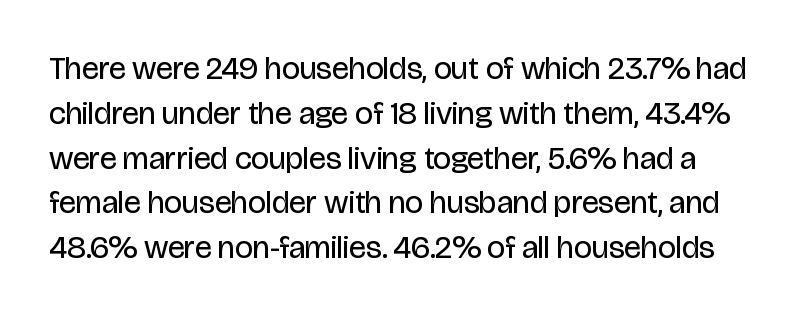
Q: Is the text bold? A: No.
Q: Is the text italic (slanted)? A: No, it is upright.
Q: Is the typeface a serif or a sans-serif typeface? A: Sans-serif.
Q: Is the text underlined? A: No.
Q: Is the spacing between letters normal or unusually wide? A: Normal.
Q: Is the spacing between lines tight, normal or loose? A: Normal.
Q: Width (condensed, normal, or wide)? A: Condensed.
Q: Stroke contrast? A: Low.
Q: x-height? A: Large.
Q: Monospaced? A: No.
